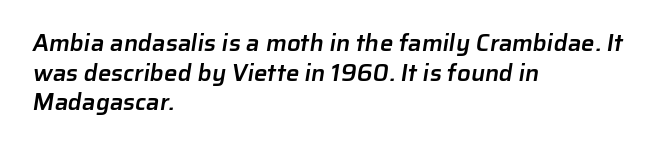
The gaps between neighbouring characters are ordinary and unremarkable. Any mark beneath the type? The region is blank. Weight: semibold (demi). Typeset ragged right — the left edge is the straight one.
